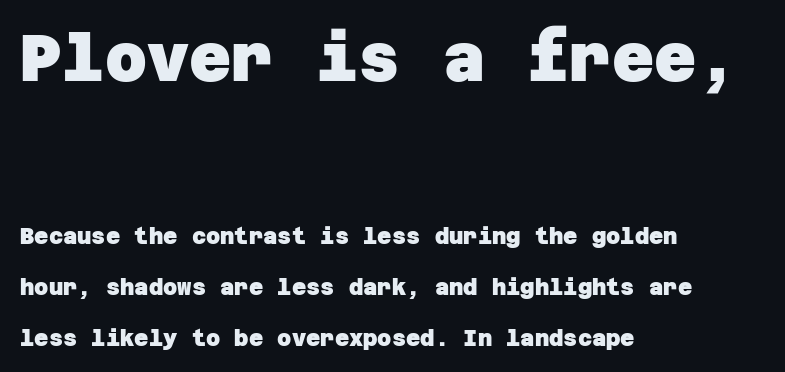
Q: Is the text bold? A: Yes.
Q: Is the typeface a serif or a sans-serif typeface? A: Sans-serif.
Q: Is the text underlined? A: No.
Q: How is the paragraph aligned? A: Left-aligned.
Q: Is the spacing between letters normal or unusually wide? A: Normal.
Q: Is the spacing between lines tight, normal or loose? A: Loose.
Q: Which block of text is set in a larger size, the first (top) or the second (bottom)? A: The first (top) one.
Q: Width (condensed, normal, or wide)? A: Normal.
Q: Stroke contrast? A: Low.
Q: x-height? A: Large.
